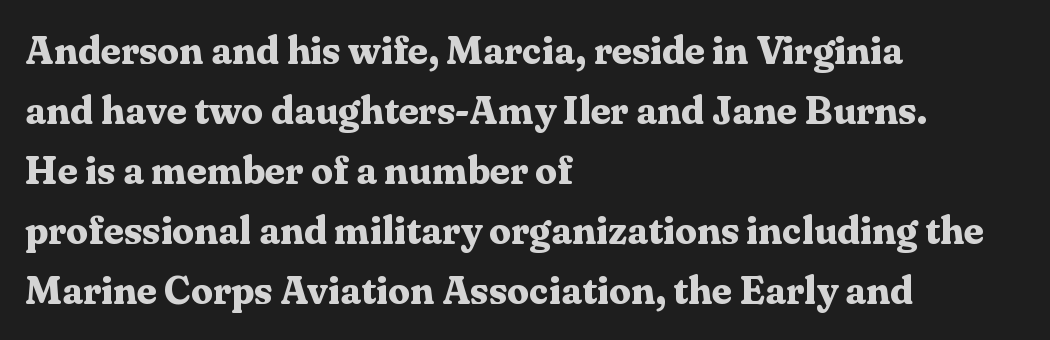
The image shows 39 px bold serif type, upright; set left-aligned, normal line spacing (1.54x), normal letter spacing, not underlined; medium stroke contrast and a medium x-height.
